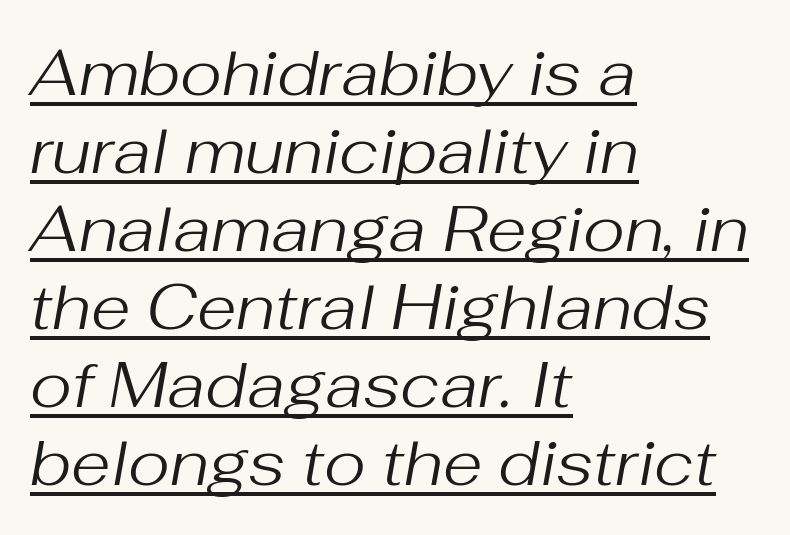
Notice how the passage keeps a crisp vertical edge on the left only. A typographer would call this underscored text. The rendering uses natural spacing where letterforms have individual widths. You can tell it's italic because the verticals aren't actually vertical. Stems here are at most as thick as an everyday book face.
